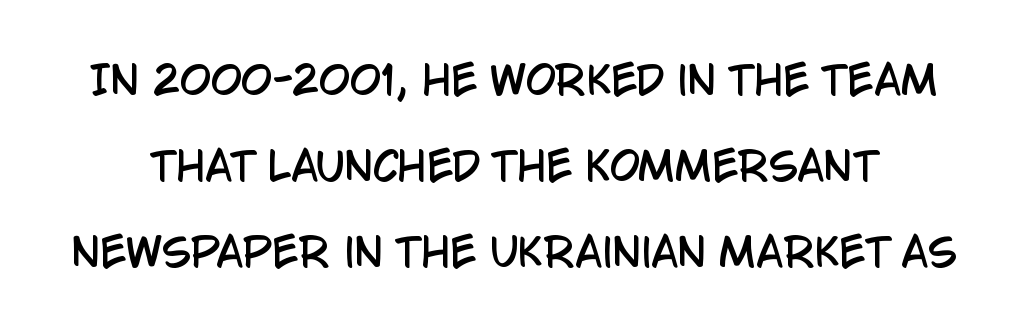
Q: Is the text italic (slanted)? A: No, it is upright.
Q: Is the typeface a serif or a sans-serif typeface? A: Sans-serif.
Q: Is the text underlined? A: No.
Q: Is the spacing between letters normal or unusually wide? A: Normal.
Q: Is the spacing between lines tight, normal or loose? A: Loose.
Q: Width (condensed, normal, or wide)? A: Condensed.
Q: Stroke contrast? A: Low.
Q: x-height? A: Large.
Q: Monospaced? A: No.
